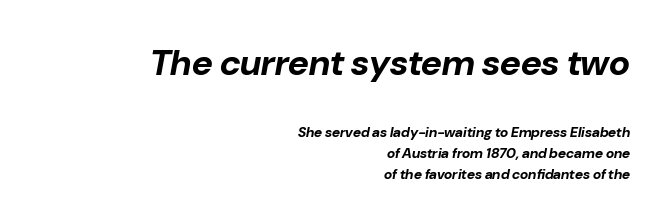
{"italic": "yes", "lean": "right", "slant_degrees": 10, "bold": "yes", "weight": "bold", "width": "normal", "stroke_contrast": "low", "x_height": "medium", "monospaced": "no", "underline": "no", "align": "right", "line_spacing": "normal", "line_spacing_ratio": 1.52, "letter_spacing": "normal", "letter_spacing_em": 0.0, "larger_block": "first", "size_ratio": 2.57, "glyph_px": 36}
